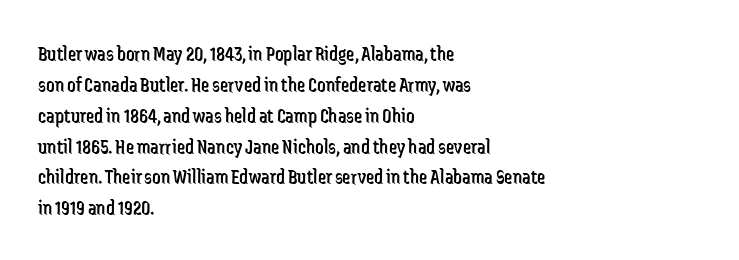
If you drew a line through each stem, it would be perfectly vertical. Leftover space on each line is placed entirely after the last word. The vertical gap from one line to the next is medium. The specimen omits any rule beneath the text block's lines.
